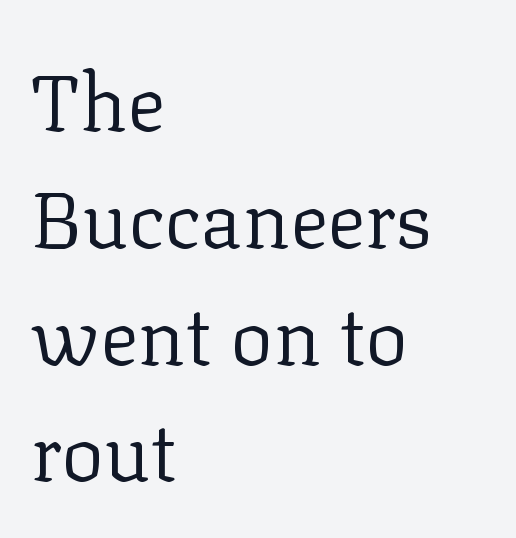
These lines keep a tight, regular rhythm from letter to letter. The rendering uses natural spacing where letterforms have individual widths. This rendering uses left alignment, leaving the right contour irregular. It's the straight-up-and-down kind of type. The typesetting does not lean heavy: it is not bold.
